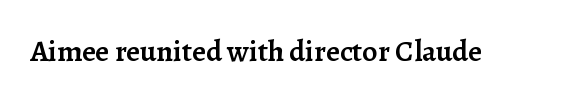
Q: Is the text bold? A: Semi-bold.
Q: Is the text italic (slanted)? A: No, it is upright.
Q: Is the typeface a serif or a sans-serif typeface? A: Serif.
Q: Is the text underlined? A: No.
Q: Is the spacing between letters normal or unusually wide? A: Normal.
Q: Width (condensed, normal, or wide)? A: Normal.
Q: Stroke contrast? A: Low.
Q: x-height? A: Medium.
Q: Monospaced? A: No.
